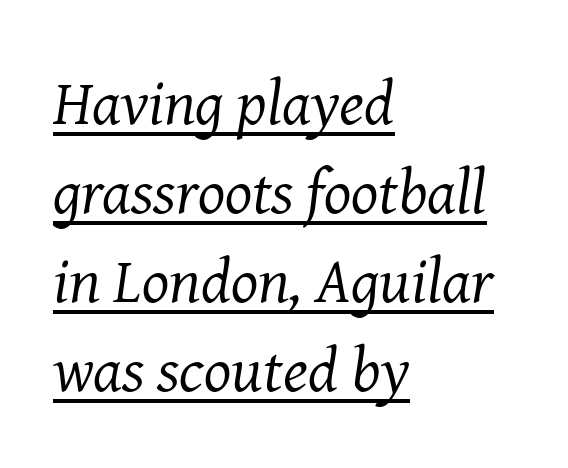
{"serif": "yes", "italic": "yes", "lean": "right", "slant_degrees": 8, "bold": "no", "weight": "regular", "width": "normal", "stroke_contrast": "medium", "x_height": "medium", "monospaced": "no", "underline": "yes", "align": "left", "line_spacing": "normal", "line_spacing_ratio": 1.39, "letter_spacing": "normal", "letter_spacing_em": 0.0, "glyph_px": 64}
